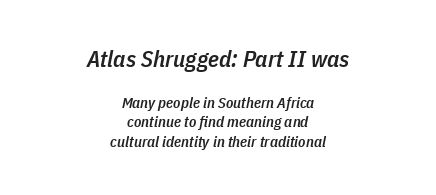
Students, observe: this is what conventionally led text looks like. Between one letter and the next there's only the usual sliver of space. Honestly, there is no underline to notice here at all. A student would notice the top passage is typeset larger than what follows. The paragraph shown floats in the horizontal middle. Students, this is semibold: more ink than regular, less than bold.
